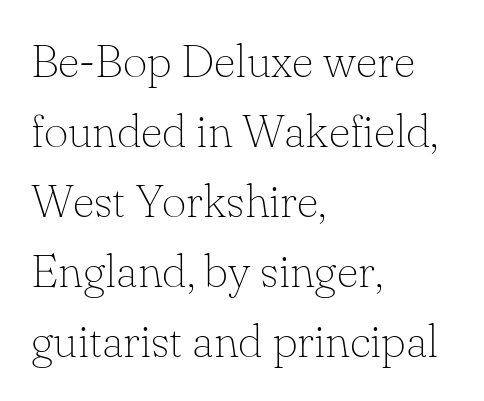
Q: Is the text bold? A: No.
Q: Is the text italic (slanted)? A: No, it is upright.
Q: Is the typeface a serif or a sans-serif typeface? A: Serif.
Q: Is the text underlined? A: No.
Q: How is the paragraph aligned? A: Left-aligned.
Q: Is the spacing between letters normal or unusually wide? A: Normal.
Q: Is the spacing between lines tight, normal or loose? A: Normal.
Q: Width (condensed, normal, or wide)? A: Normal.
Q: Stroke contrast? A: Low.
Q: x-height? A: Small.
Q: Monospaced? A: No.
